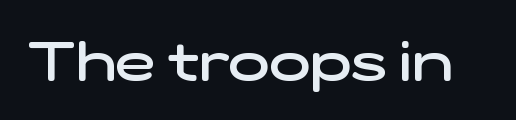
Q: Is the text bold? A: Semi-bold.
Q: Is the typeface a serif or a sans-serif typeface? A: Sans-serif.
Q: Is the text underlined? A: No.
Q: Is the spacing between letters normal or unusually wide? A: Normal.
Q: Width (condensed, normal, or wide)? A: Wide.
Q: Stroke contrast? A: Low.
Q: x-height? A: Medium.
Q: Monospaced? A: No.
